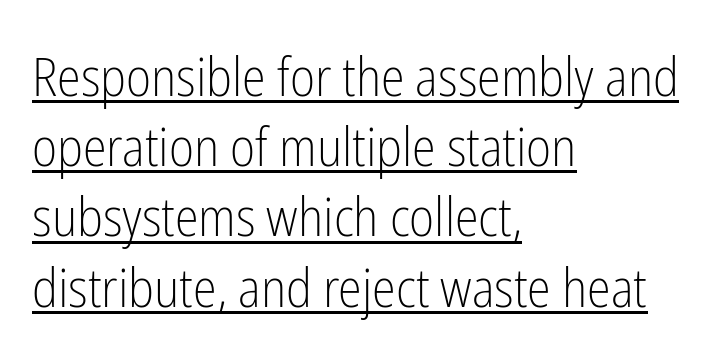
The image shows 54 px light, condensed sans-serif type, upright; set left-aligned, normal line spacing (1.3x), normal letter spacing, underlined; low stroke contrast and a medium x-height.
